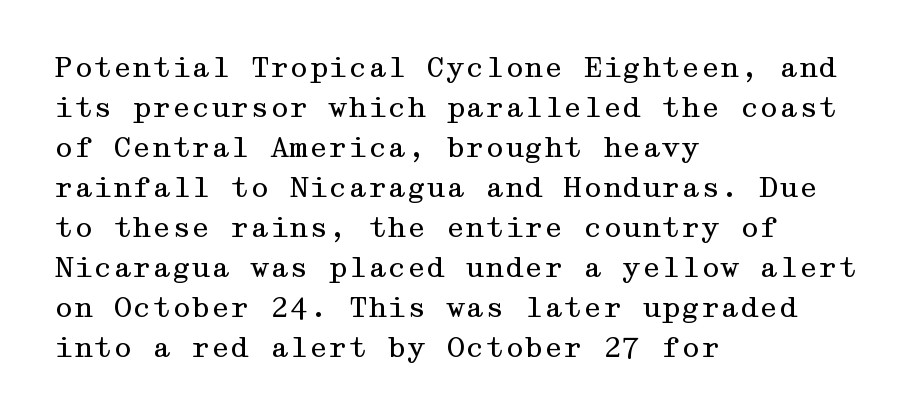
Ordinary non-slanted type is in use. The passage is arranged the way most books set body copy — flush left. Each stroke keeps to a modest, everyday thickness or less. Horizontal bands of white between lines are of average thickness. The passage shown has conventional tracking throughout.
